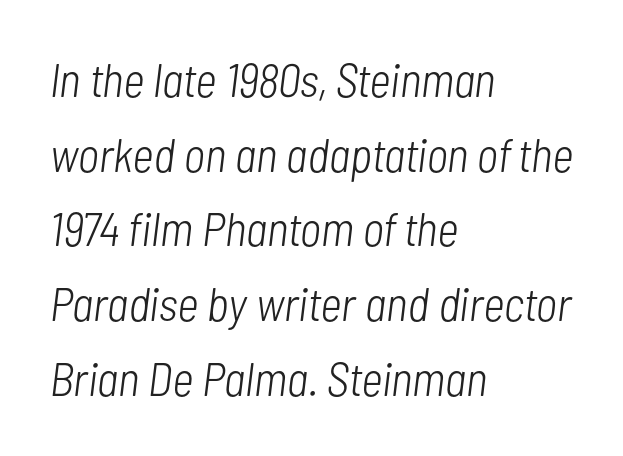
Q: Is the text bold? A: No.
Q: Is the text italic (slanted)? A: Yes, it leans right by about 7 degrees.
Q: Is the text underlined? A: No.
Q: How is the paragraph aligned? A: Left-aligned.
Q: Is the spacing between letters normal or unusually wide? A: Normal.
Q: Is the spacing between lines tight, normal or loose? A: Normal.
Q: Width (condensed, normal, or wide)? A: Condensed.
Q: Stroke contrast? A: Low.
Q: x-height? A: Medium.
Q: Monospaced? A: No.
